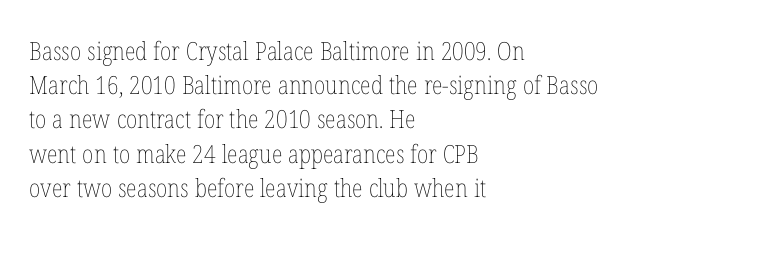
Q: Is the text bold? A: No.
Q: Is the text italic (slanted)? A: No, it is upright.
Q: Is the text underlined? A: No.
Q: How is the paragraph aligned? A: Left-aligned.
Q: Is the spacing between letters normal or unusually wide? A: Normal.
Q: Is the spacing between lines tight, normal or loose? A: Normal.
